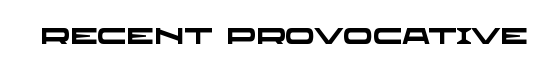
Does extra space separate the letters? No, they use regular spacing. Quick note: underline off. This is heavy type, rendered in bold.
